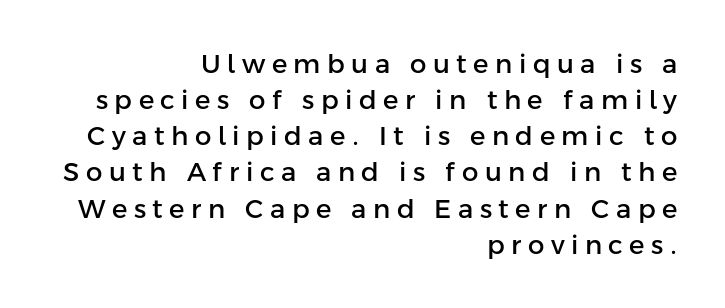
Q: Is the text italic (slanted)? A: No, it is upright.
Q: Is the text underlined? A: No.
Q: How is the paragraph aligned? A: Right-aligned.
Q: Is the spacing between letters normal or unusually wide? A: Unusually wide.
Q: Is the spacing between lines tight, normal or loose? A: Normal.
